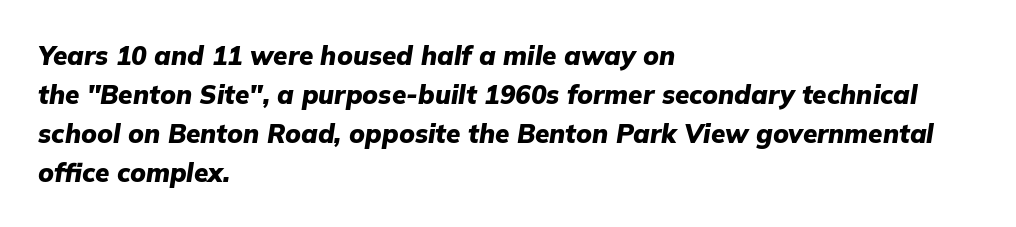
The image shows 26 px bold type, italic (leaning right); set left-aligned, normal line spacing (1.5x), normal letter spacing, not underlined.
